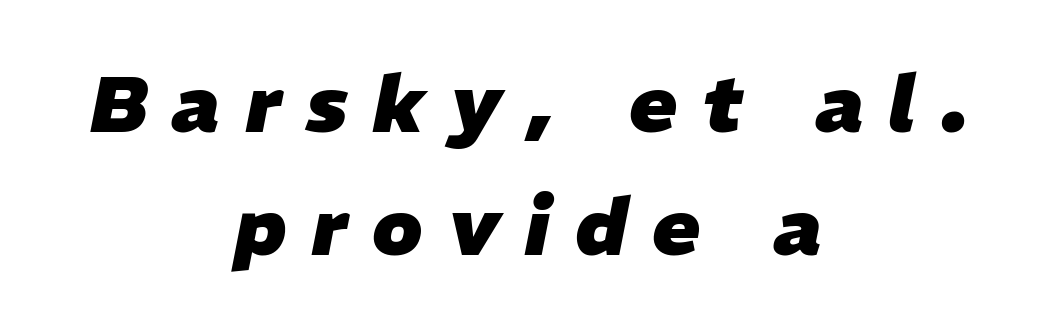
{"italic": "yes", "lean": "right", "slant_degrees": 11, "bold": "yes", "weight": "heavy", "width": "normal", "stroke_contrast": "low", "x_height": "medium", "monospaced": "no", "underline": "no", "align": "center", "line_spacing": "normal", "line_spacing_ratio": 1.56, "letter_spacing": "wide", "letter_spacing_em": 0.32, "glyph_px": 79}
